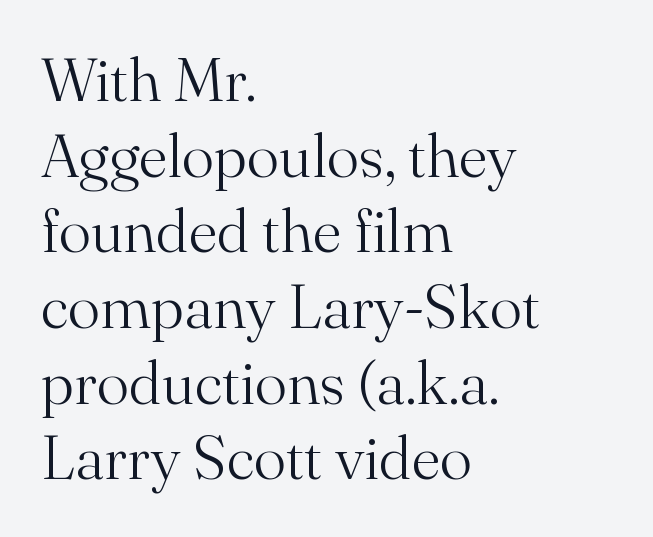
Notice how the passage keeps a crisp vertical edge on the left only. It's the straight-up-and-down kind of type. Ink coverage per letter is moderate at most. Each letter keeps its own natural width here, so spacing adapts to shape.
